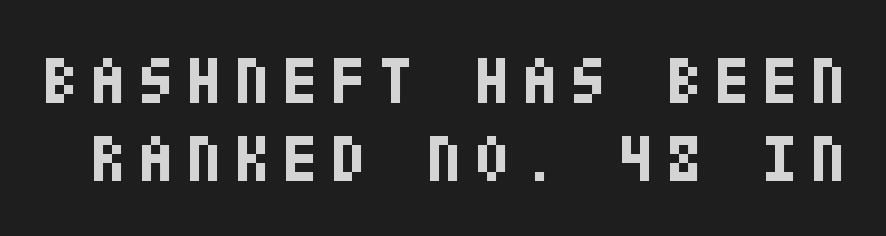
Q: Is the text bold? A: Yes.
Q: Is the text italic (slanted)? A: No, it is upright.
Q: Is the typeface a serif or a sans-serif typeface? A: Sans-serif.
Q: Is the text underlined? A: No.
Q: Width (condensed, normal, or wide)? A: Condensed.
Q: Stroke contrast? A: Low.
Q: x-height? A: Large.
